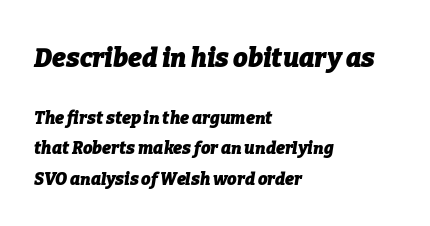
The image shows 26 px bold type, italic (leaning right); set left-aligned, line spacing 1.8x, normal letter spacing, not underlined; the first (top) block is 1.53x larger.
